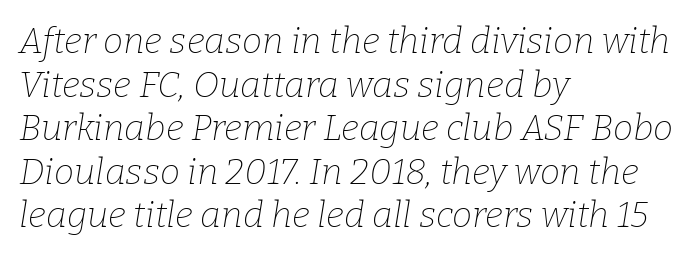
Clear beneath every line of the passage. The line texture is even and compact thanks to regular tracking. Stroke mass is kept to a normal reading level or below. These lines are composed in type with serifs. The paragraph has a hard left edge and a soft right edge.
